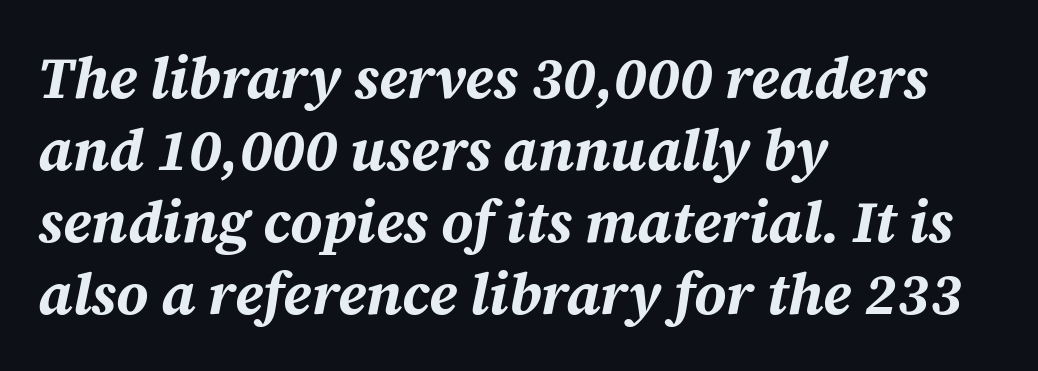
Pretty heavy lettering here — definitely bold. A typesetter would mark this as italic. Here the designer chose a conventional face with non-uniform glyph widths. A student would call this left alignment; a typographer would say flush left, rag right. Characters follow at the spacing the type designer built in.
